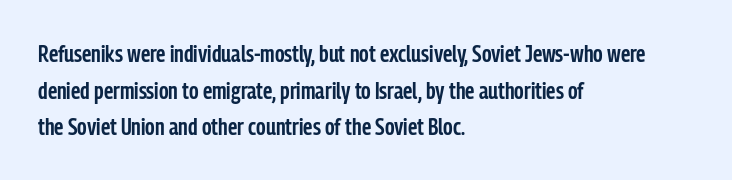
If you drew a line through each stem, it would be perfectly vertical. Each line starts at the same left margin while the right side varies. The string is rendered with underlining switched off. In terms of weight, the rendering is demibold, just under bold.
